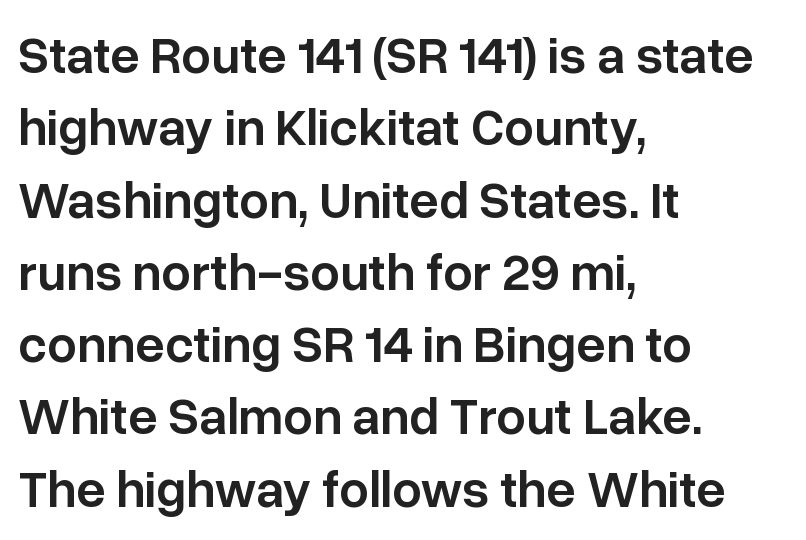
Q: Is the text bold? A: Semi-bold.
Q: Is the text italic (slanted)? A: No, it is upright.
Q: Is the typeface a serif or a sans-serif typeface? A: Sans-serif.
Q: Is the text underlined? A: No.
Q: How is the paragraph aligned? A: Left-aligned.
Q: Is the spacing between letters normal or unusually wide? A: Normal.
Q: Is the spacing between lines tight, normal or loose? A: Normal.
Q: Width (condensed, normal, or wide)? A: Normal.
Q: Stroke contrast? A: Low.
Q: x-height? A: Medium.
Q: Monospaced? A: No.
